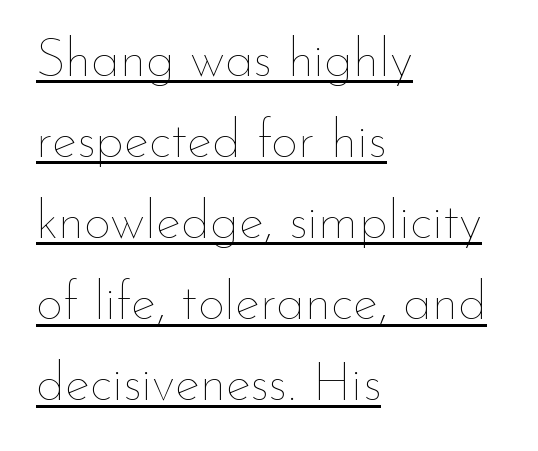
{"italic": "no", "bold": "no", "weight": "thin", "width": "normal", "stroke_contrast": "low", "x_height": "small", "monospaced": "no", "underline": "yes", "align": "left", "line_spacing": "normal", "line_spacing_ratio": 1.53, "letter_spacing": "normal", "letter_spacing_em": 0.0, "glyph_px": 53}
